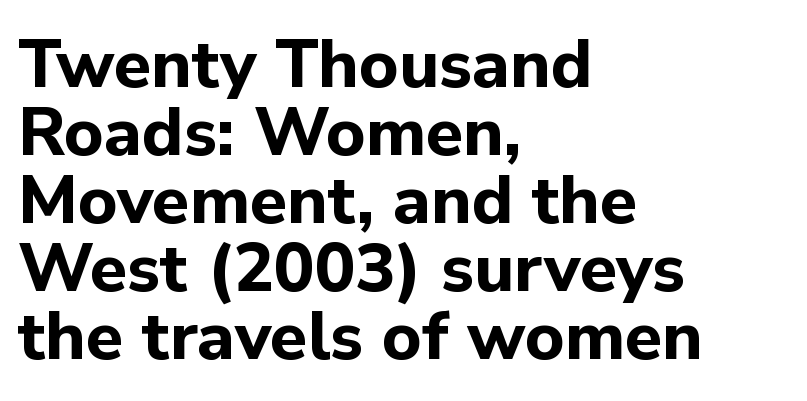
{"serif": "no", "italic": "no", "bold": "yes", "weight": "bold", "width": "normal", "stroke_contrast": "low", "x_height": "medium", "monospaced": "no", "underline": "no", "align": "left", "line_spacing": "tight", "line_spacing_ratio": 1.0, "letter_spacing": "normal", "letter_spacing_em": 0.0, "glyph_px": 68}
